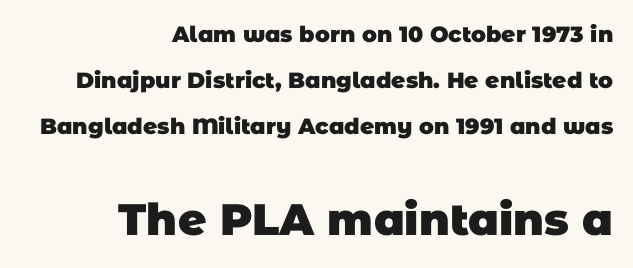
Q: Is the text bold? A: Yes.
Q: Is the typeface a serif or a sans-serif typeface? A: Sans-serif.
Q: Is the text underlined? A: No.
Q: How is the paragraph aligned? A: Right-aligned.
Q: Is the spacing between letters normal or unusually wide? A: Normal.
Q: Is the spacing between lines tight, normal or loose? A: Loose.
Q: Which block of text is set in a larger size, the first (top) or the second (bottom)? A: The second (bottom) one.
Q: Width (condensed, normal, or wide)? A: Normal.
Q: Stroke contrast? A: Low.
Q: x-height? A: Large.
Q: Monospaced? A: No.
